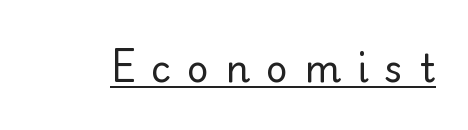
The glyphs are accompanied by a horizontal stroke just below them. What kind of face is this? One without serifs — a sans. Is the stroke heavy? The answer is a plain regular-or-lighter. Think of a printed novel: that variable character pitch is what you see here. The type is letterspaced generously, with wide tracking. Nope, not italic — everything's standing straight.
